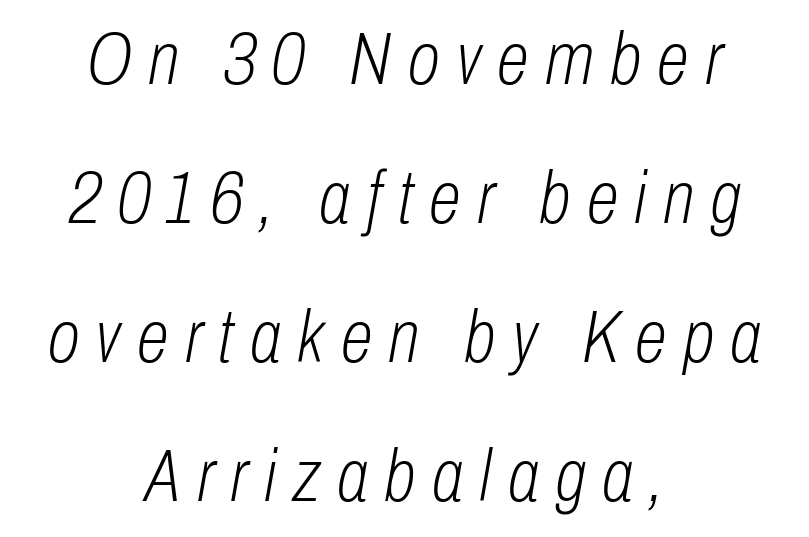
The strip under each line holds only bare page. Here the glyphs are tracked loosely, breaking word shapes into spaced letters. Each stroke keeps to a modest, everyday thickness or less. Do the characters align in a grid? No, the font is proportional. Horizontal alignment here is central, giving a formal, balanced look.
